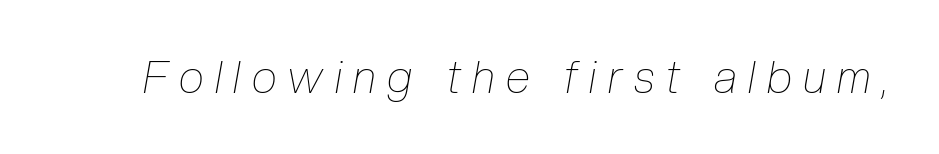
{"italic": "yes", "lean": "right", "slant_degrees": 10, "bold": "no", "weight": "thin", "width": "condensed", "stroke_contrast": "low", "x_height": "medium", "monospaced": "no", "underline": "no", "letter_spacing": "wide", "letter_spacing_em": 0.26, "glyph_px": 45}
